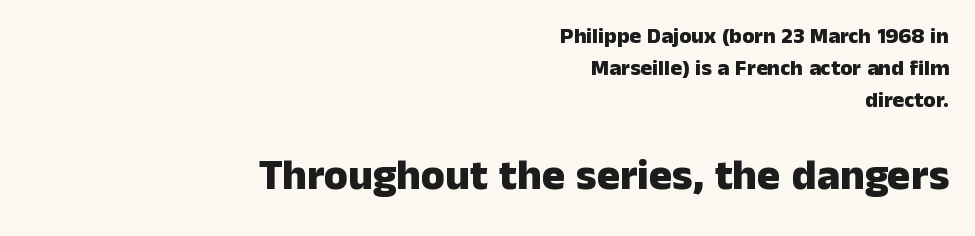
{"serif": "no", "italic": "no", "bold": "yes", "weight": "heavy", "width": "normal", "stroke_contrast": "low", "x_height": "medium", "monospaced": "no", "underline": "no", "align": "right", "line_spacing": "normal", "line_spacing_ratio": 1.45, "letter_spacing": "normal", "letter_spacing_em": 0.0, "larger_block": "second", "size_ratio": 1.95, "glyph_px": 43}
